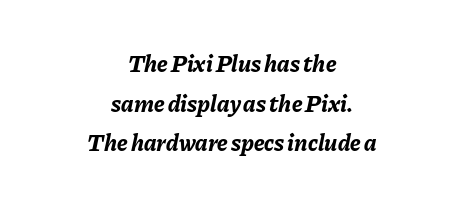
The image shows 24 px bold type, italic (leaning right); set centered, normal line spacing (1.65x), normal letter spacing, not underlined.
